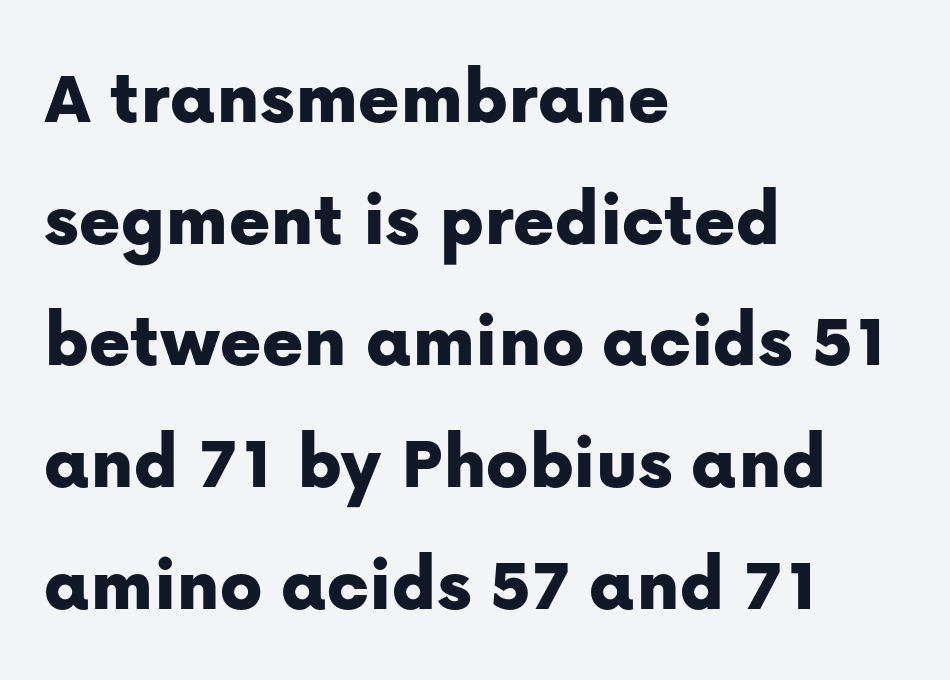
The image shows 78 px sans-serif type, upright; set left-aligned, normal line spacing (1.56x), normal letter spacing, not underlined; low stroke contrast and a medium x-height.
